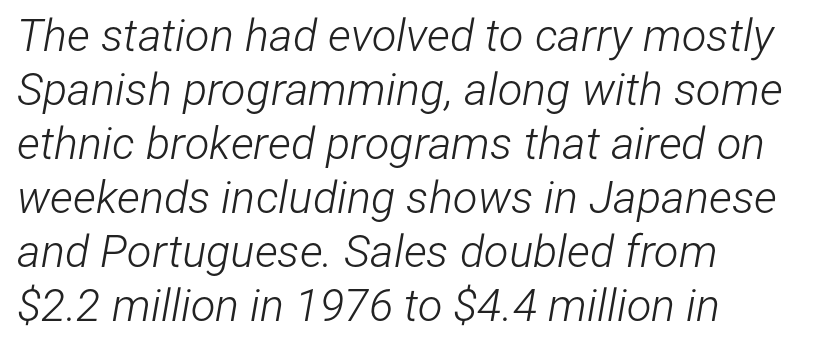
The image shows 45 px light, condensed type, italic (leaning right); set left-aligned, line spacing 1.2x, normal letter spacing, not underlined; low stroke contrast and a medium x-height.
